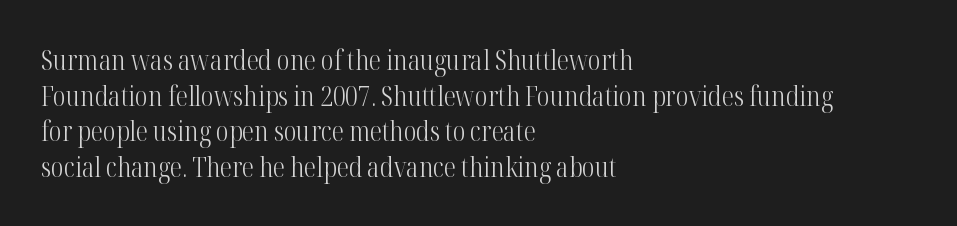
{"italic": "no", "bold": "no", "underline": "no", "align": "left", "line_spacing": "normal", "line_spacing_ratio": 1.32, "letter_spacing": "normal", "letter_spacing_em": 0.0, "glyph_px": 27}
